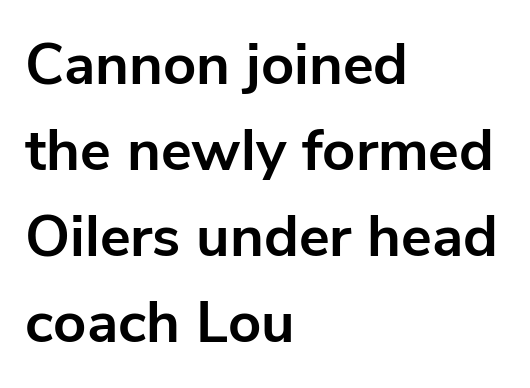
These lines are rendered in a variable-pitch font. The compositor pushed each line to the left boundary. You'd pick this weight for a headline — it's a proper bold. Compared with typical paragraphs, the rows here are spaced about the same. Italic? Not at all — the glyphs are vertical. A typesetter would call this zero additional tracking.
